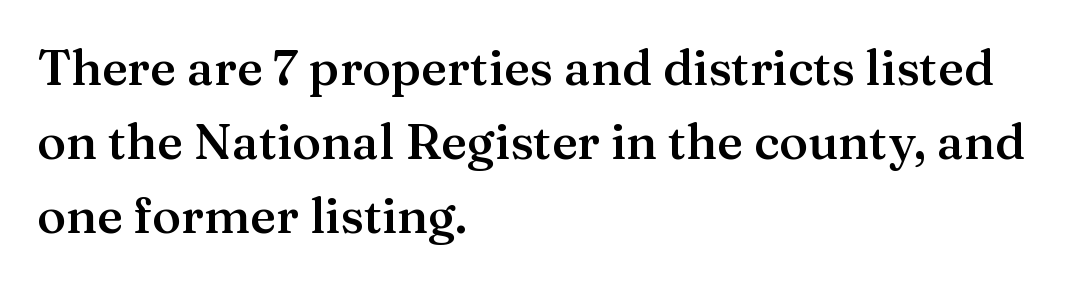
{"serif": "yes", "italic": "no", "bold": "semi", "weight": "semibold", "width": "normal", "stroke_contrast": "medium", "x_height": "medium", "monospaced": "no", "underline": "no", "align": "left", "line_spacing": "normal", "line_spacing_ratio": 1.51, "letter_spacing": "normal", "letter_spacing_em": 0.0, "glyph_px": 49}
